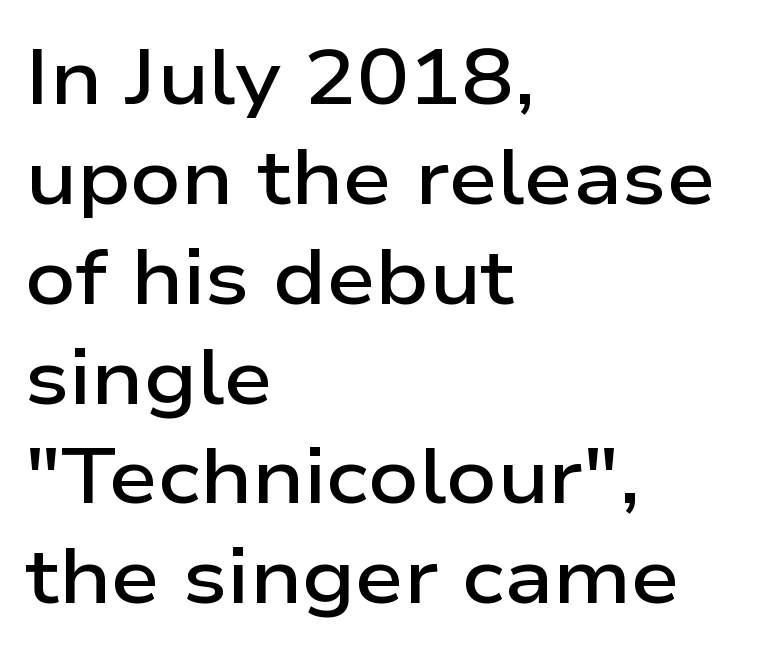
Q: Is the text bold? A: Semi-bold.
Q: Is the text italic (slanted)? A: No, it is upright.
Q: Is the typeface a serif or a sans-serif typeface? A: Sans-serif.
Q: Is the text underlined? A: No.
Q: How is the paragraph aligned? A: Left-aligned.
Q: Is the spacing between letters normal or unusually wide? A: Normal.
Q: Is the spacing between lines tight, normal or loose? A: Normal.
Q: Width (condensed, normal, or wide)? A: Wide.
Q: Stroke contrast? A: Low.
Q: x-height? A: Medium.
Q: Monospaced? A: No.
